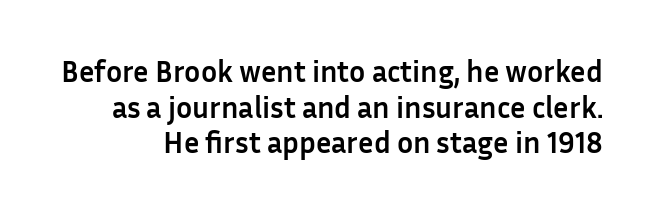
A roman cut, with each character standing at attention. Each letter's strokes conclude bluntly, with no projecting serifs. Any mark beneath the type? The region is blank. The font is running at its bold setting. This rendering leaves character spacing at its baseline value.
